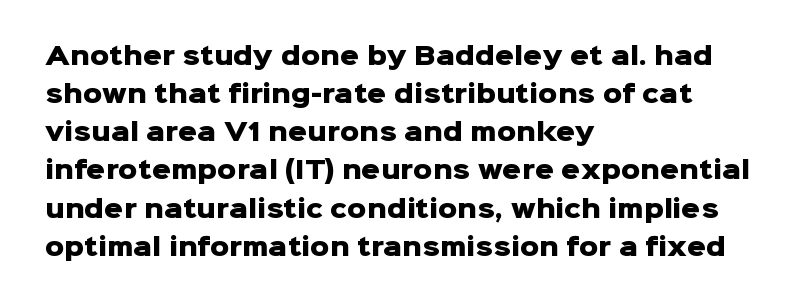
{"italic": "no", "bold": "yes", "underline": "no", "align": "left", "line_spacing": "normal", "line_spacing_ratio": 1.59, "letter_spacing": "normal", "letter_spacing_em": 0.0, "glyph_px": 24}
